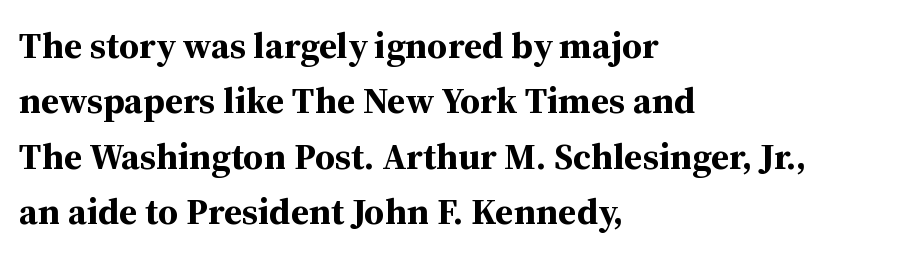
The image shows 37 px bold serif type, upright; set left-aligned, normal line spacing (1.5x), normal letter spacing, not underlined; medium stroke contrast and a medium x-height.
